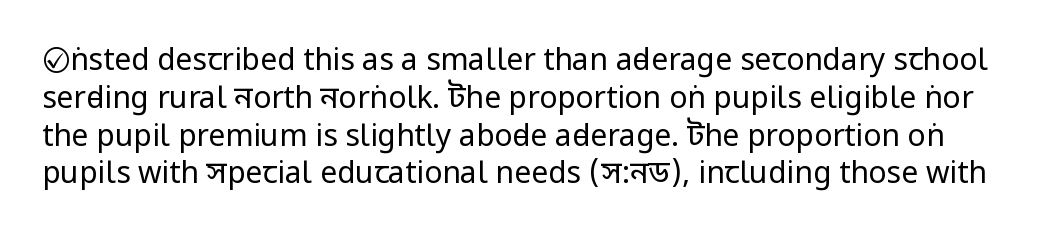
The line texture is even and compact thanks to regular tracking. Successive baselines arrive at the customary interval. Anything drawn beneath the words? Only blank space. Does the lettering tilt? It doesn't — this is upright. The type family on display is of the sans-serif kind. Stem width sits at or under what a default text font uses.
